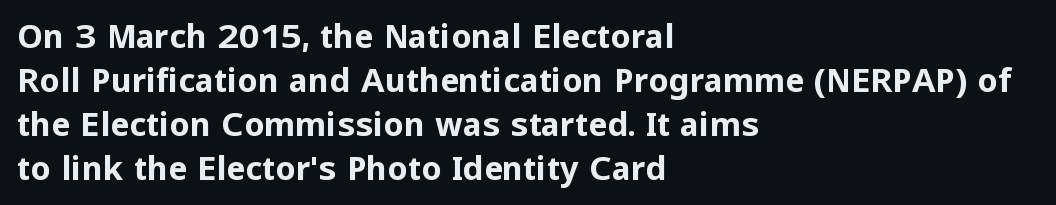
The line texture is even and compact thanks to regular tracking. Pretty heavy lettering here — definitely bold. These lines are rendered in a variable-pitch font. In terms of letterform style, serifs are entirely absent.
